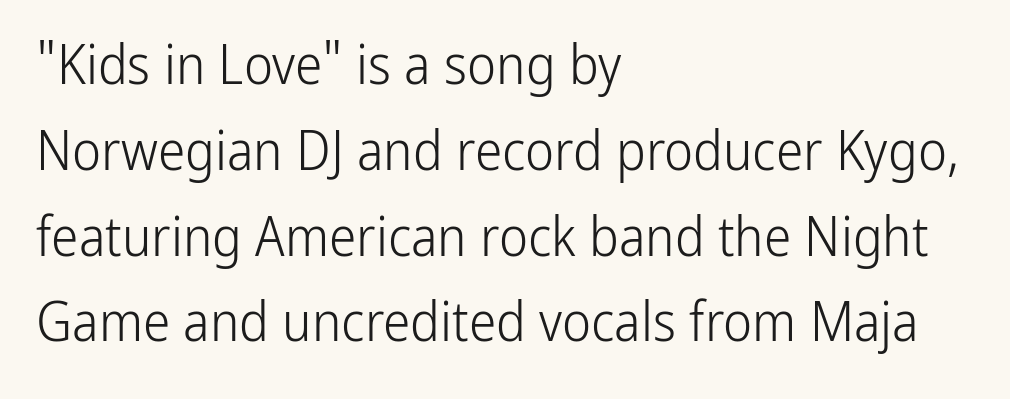
The image shows 55 px light, condensed sans-serif type, upright; set left-aligned, normal line spacing (1.56x), normal letter spacing, not underlined; low stroke contrast and a medium x-height.
